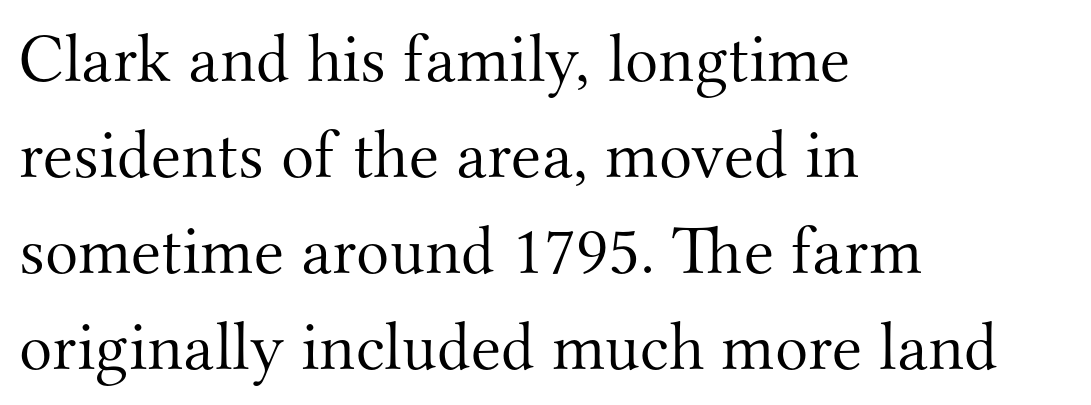
Q: Is the text bold? A: No.
Q: Is the text italic (slanted)? A: No, it is upright.
Q: Is the typeface a serif or a sans-serif typeface? A: Serif.
Q: Is the text underlined? A: No.
Q: How is the paragraph aligned? A: Left-aligned.
Q: Is the spacing between letters normal or unusually wide? A: Normal.
Q: Is the spacing between lines tight, normal or loose? A: Normal.
Q: Width (condensed, normal, or wide)? A: Normal.
Q: Stroke contrast? A: Medium.
Q: x-height? A: Small.
Q: Monospaced? A: No.
